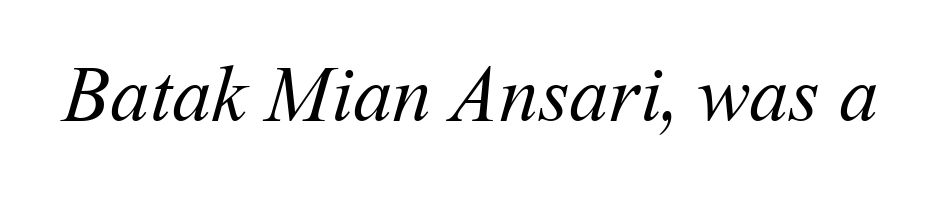
{"bold": "no", "weight": "regular", "width": "normal", "stroke_contrast": "medium", "x_height": "medium", "monospaced": "no", "underline": "no", "letter_spacing": "normal", "letter_spacing_em": 0.0, "glyph_px": 79}
